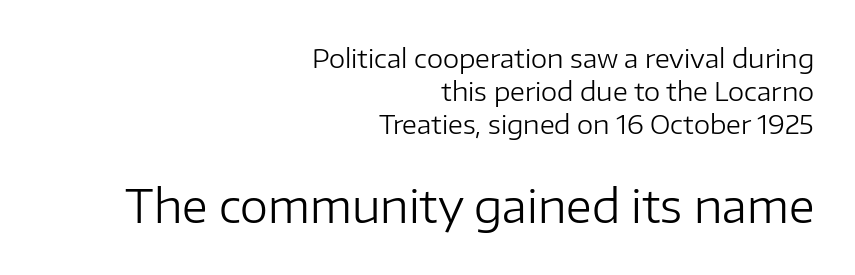
Q: Is the text bold? A: No.
Q: Is the text italic (slanted)? A: No, it is upright.
Q: Is the typeface a serif or a sans-serif typeface? A: Sans-serif.
Q: Is the text underlined? A: No.
Q: How is the paragraph aligned? A: Right-aligned.
Q: Is the spacing between letters normal or unusually wide? A: Normal.
Q: Is the spacing between lines tight, normal or loose? A: Normal.
Q: Which block of text is set in a larger size, the first (top) or the second (bottom)? A: The second (bottom) one.
Q: Width (condensed, normal, or wide)? A: Normal.
Q: Stroke contrast? A: Low.
Q: x-height? A: Medium.
Q: Monospaced? A: No.
